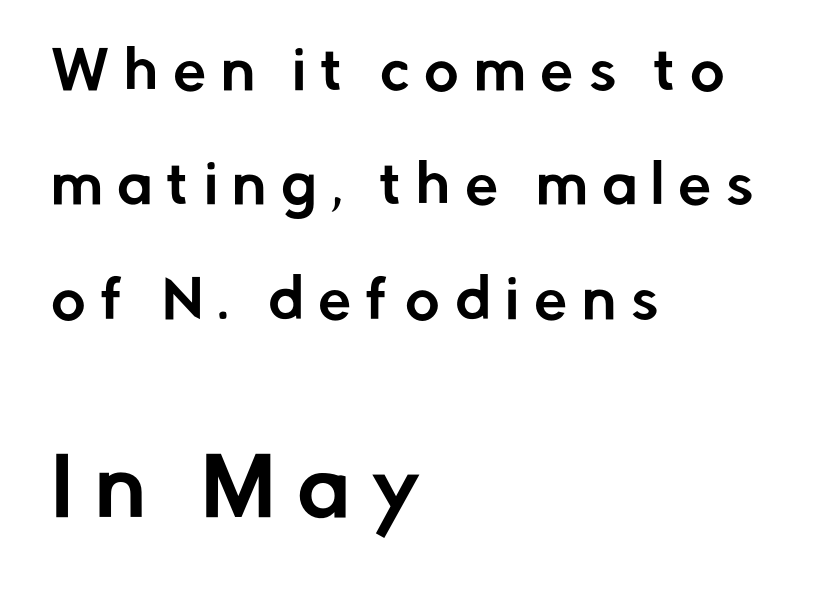
{"serif": "no", "italic": "no", "width": "normal", "stroke_contrast": "low", "x_height": "medium", "monospaced": "no", "underline": "no", "align": "left", "line_spacing": "loose", "line_spacing_ratio": 2.16, "letter_spacing": "wide", "letter_spacing_em": 0.28, "larger_block": "second", "size_ratio": 1.49, "glyph_px": 79}
